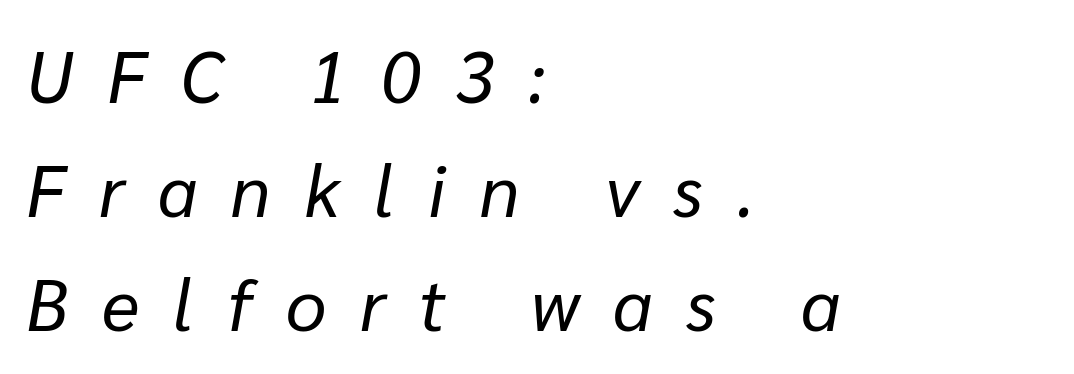
The rendering inserts visible extra space after every character. The glyphs look as if they've been sheared to an angle. The block of text has a typical density, with ordinary space between rows. A typesetter would call this proportional, since set widths differ per character.
